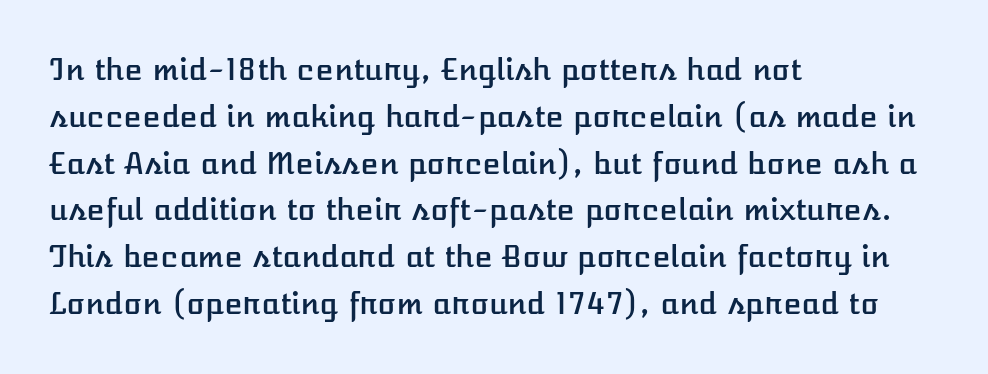
{"italic": "no", "width": "normal", "stroke_contrast": "low", "x_height": "medium", "monospaced": "no", "underline": "no", "align": "left", "line_spacing": "normal", "line_spacing_ratio": 1.56, "letter_spacing": "normal", "letter_spacing_em": 0.0, "glyph_px": 30}
